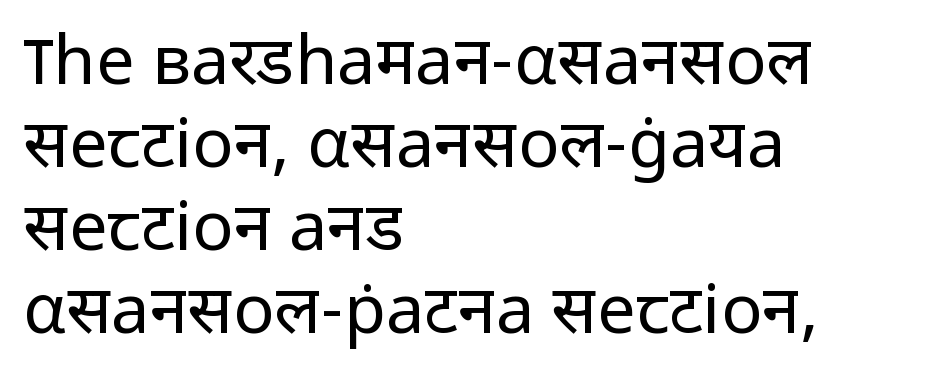
Looks like regular typesetting: each glyph gets only the width it needs. Between one letter and the next there's only the usual sliver of space. Summary of weight: not heavy and not bold. This sample is left-justified, so line endings fall wherever the words run out. This sample uses an upright cut, with every glyph sitting square on the baseline. Examine the stroke ends and you'll find no serifs.
